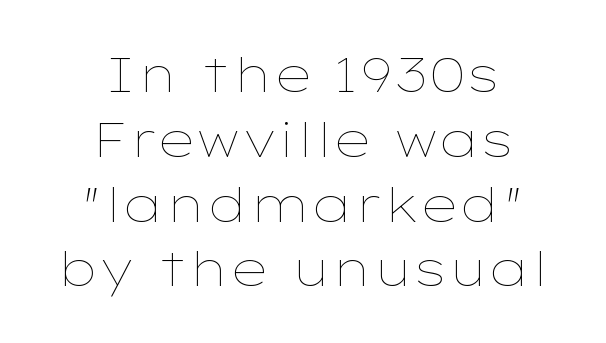
{"italic": "no", "bold": "no", "weight": "thin", "width": "wide", "stroke_contrast": "low", "x_height": "medium", "monospaced": "no", "underline": "no", "align": "center", "line_spacing": "normal", "line_spacing_ratio": 1.35, "letter_spacing": "normal", "letter_spacing_em": 0.0, "glyph_px": 48}
